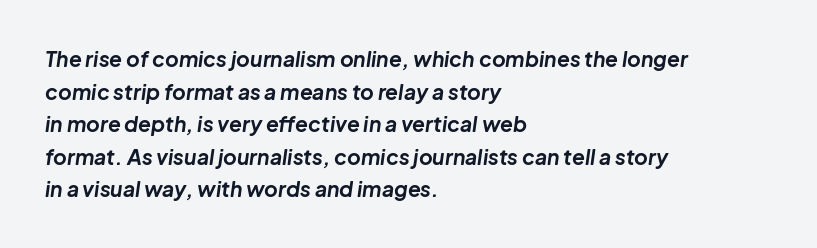
Style check: oblique. Look at the stroke-to-counter ratio: heavy, a bold. Each row of text sits above clean, open space. Nobody touched the tracking dial on this one. Compared with typical paragraphs, the rows here are spaced about the same. Compared with a centered layout, this one pins lines to the left instead.
